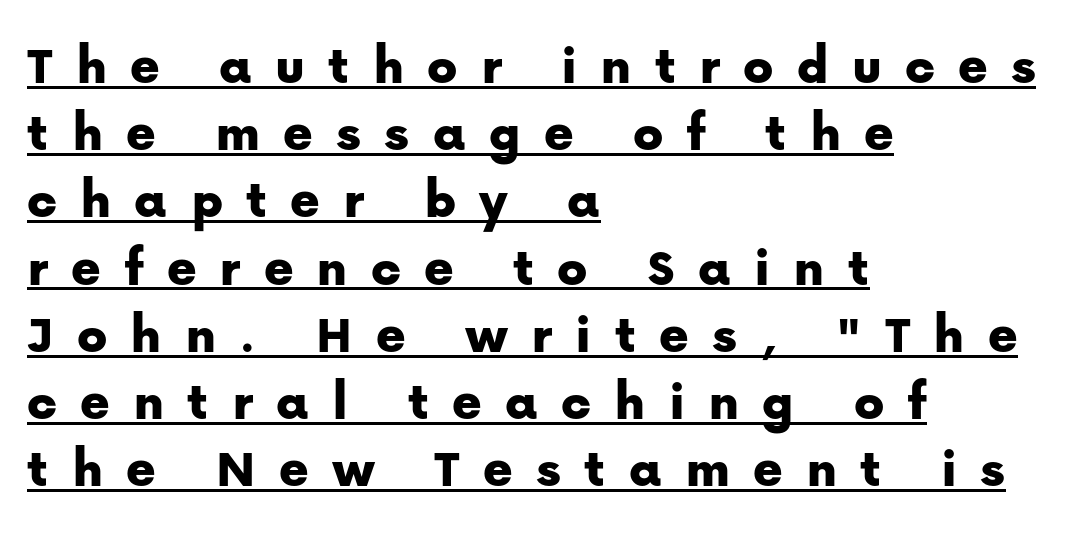
Q: Is the text italic (slanted)? A: No, it is upright.
Q: Is the typeface a serif or a sans-serif typeface? A: Sans-serif.
Q: Is the text underlined? A: Yes.
Q: How is the paragraph aligned? A: Left-aligned.
Q: Is the spacing between letters normal or unusually wide? A: Unusually wide.
Q: Width (condensed, normal, or wide)? A: Normal.
Q: Stroke contrast? A: Low.
Q: x-height? A: Medium.
Q: Monospaced? A: No.
